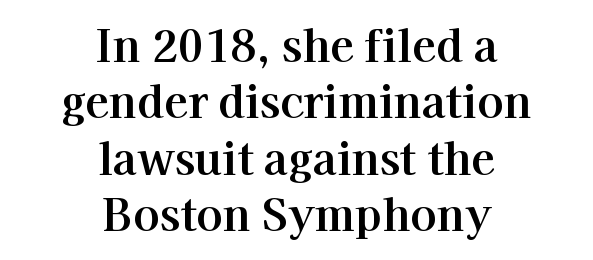
Examine the stroke ends and you'll spot serifs. Both edges are ragged and mirror each other, which tells us the setting is centered. Each word holds together tightly as a unit, with standard inter-letter gaps. Compared with typical paragraphs, the rows here are spaced about the same. Is there any slant? The stems are plumb. The face used here is proportionally spaced, like ordinary book or web type.
